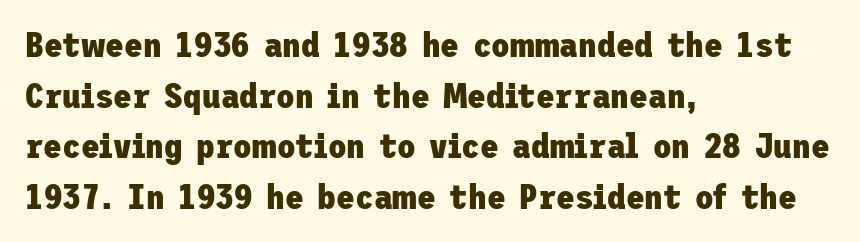
Words appear dense and cohesive because spacing is normal. The typesetter chose a ragged-right arrangement here. The glyphs are unaccompanied by any horizontal stroke below them. What kind of face is this? One without serifs — a sans. Every stem runs plumb, perpendicular to the baseline.
